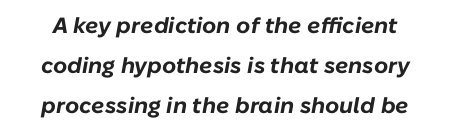
The image shows 22 px bold type, italic (leaning right); set line spacing 1.81x, normal letter spacing, not underlined.
